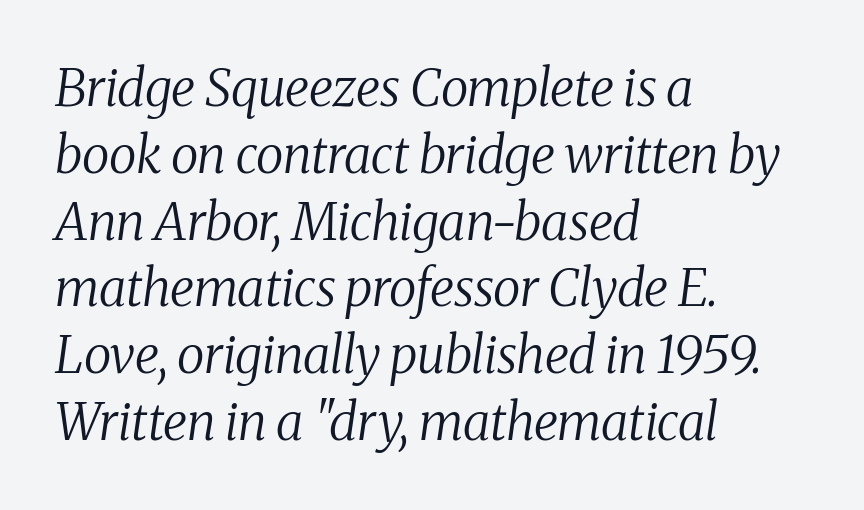
{"serif": "yes", "italic": "yes", "lean": "right", "slant_degrees": 8, "bold": "no", "weight": "regular", "width": "normal", "stroke_contrast": "medium", "x_height": "medium", "monospaced": "no", "underline": "no", "align": "left", "line_spacing": "normal", "line_spacing_ratio": 1.31, "letter_spacing": "normal", "letter_spacing_em": 0.0, "glyph_px": 51}
